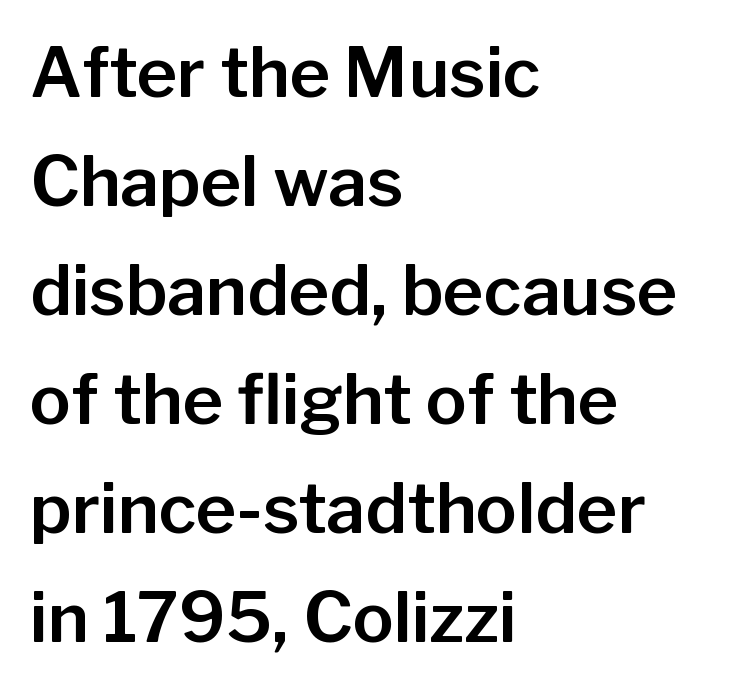
Q: Is the text italic (slanted)? A: No, it is upright.
Q: Is the typeface a serif or a sans-serif typeface? A: Sans-serif.
Q: Is the text underlined? A: No.
Q: How is the paragraph aligned? A: Left-aligned.
Q: Is the spacing between letters normal or unusually wide? A: Normal.
Q: Is the spacing between lines tight, normal or loose? A: Normal.
Q: Width (condensed, normal, or wide)? A: Normal.
Q: Stroke contrast? A: Low.
Q: x-height? A: Medium.
Q: Monospaced? A: No.
